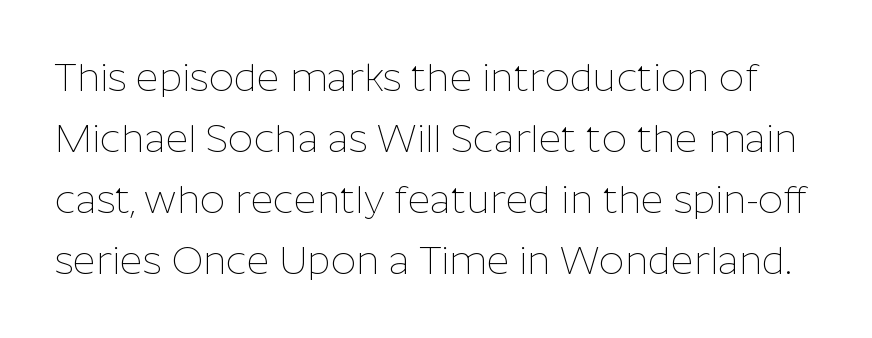
The image shows 39 px thin sans-serif type, upright; set normal line spacing (1.56x), normal letter spacing, not underlined; low stroke contrast and a medium x-height.
